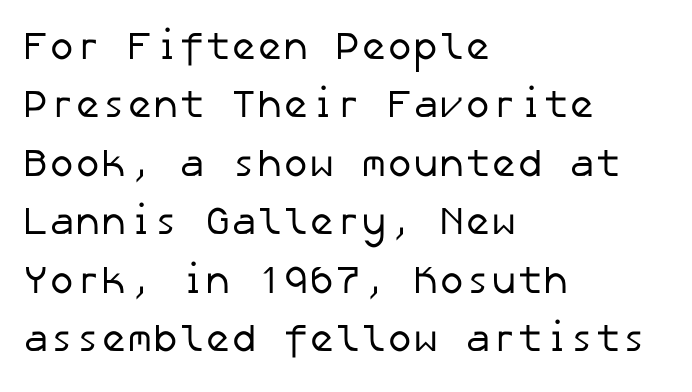
You could call the tracking neutral — neither tight nor loose. This sample keeps an unexceptional amount of space between lines. The rendering anchors every line to the left-hand side. Quick note: underline off. This is sans-serif lettering, the kind often seen on screens and signage. Is the stroke heavy? The answer is a plain regular-or-lighter.
